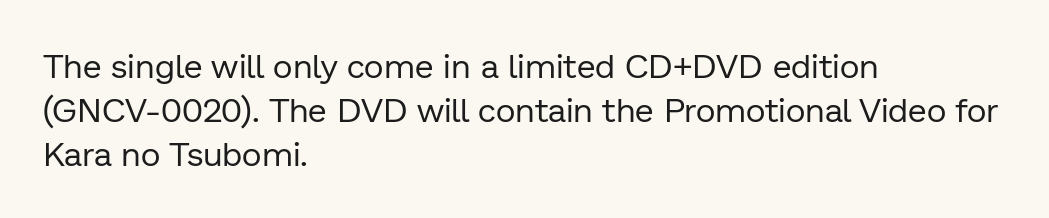
Q: Is the text bold? A: No.
Q: Is the text italic (slanted)? A: No, it is upright.
Q: Is the typeface a serif or a sans-serif typeface? A: Sans-serif.
Q: Is the text underlined? A: No.
Q: How is the paragraph aligned? A: Left-aligned.
Q: Is the spacing between letters normal or unusually wide? A: Normal.
Q: Is the spacing between lines tight, normal or loose? A: Normal.
Q: Width (condensed, normal, or wide)? A: Normal.
Q: Stroke contrast? A: Low.
Q: x-height? A: Medium.
Q: Monospaced? A: No.
